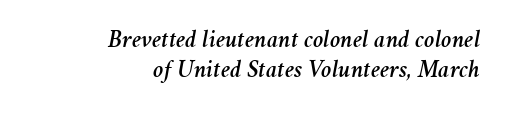
Characters follow at the spacing the type designer built in. Each row of text sits above clean, open space. A flush-right, rag-left setting is used for this passage. Is the type slanted? Yes — the strokes lean at a clear angle.
